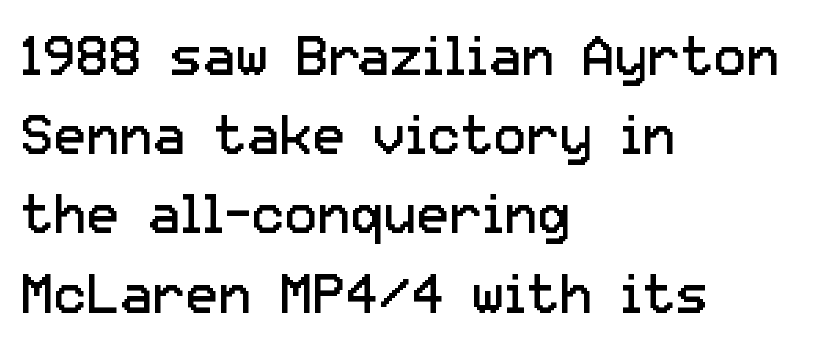
{"serif": "no", "italic": "no", "bold": "no", "weight": "regular", "width": "normal", "stroke_contrast": "low", "x_height": "medium", "monospaced": "no", "underline": "no", "align": "left", "line_spacing": "normal", "line_spacing_ratio": 1.44, "letter_spacing": "normal", "letter_spacing_em": 0.0, "glyph_px": 55}
